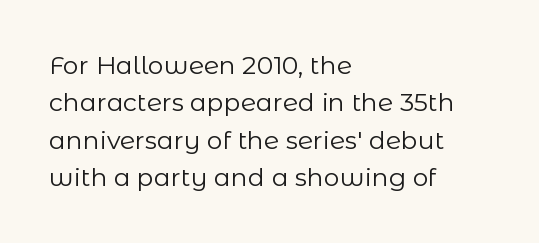
The image shows 25 px text type, upright; set left-aligned, normal line spacing (1.5x), normal letter spacing, not underlined.
